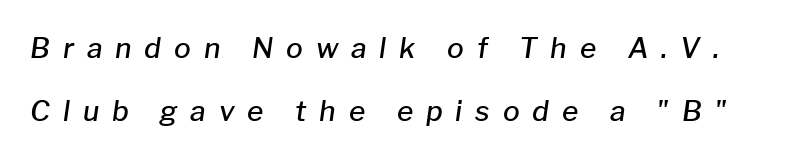
Q: Is the text bold? A: Semi-bold.
Q: Is the text italic (slanted)? A: Yes, it leans right by about 8 degrees.
Q: Is the text underlined? A: No.
Q: Is the spacing between letters normal or unusually wide? A: Unusually wide.
Q: Is the spacing between lines tight, normal or loose? A: Loose.
Q: Width (condensed, normal, or wide)? A: Normal.
Q: Stroke contrast? A: Low.
Q: x-height? A: Medium.
Q: Monospaced? A: No.
